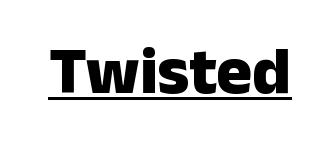
{"serif": "no", "italic": "no", "bold": "yes", "weight": "heavy", "width": "normal", "stroke_contrast": "low", "x_height": "medium", "monospaced": "no", "underline": "yes", "letter_spacing": "normal", "letter_spacing_em": 0.0, "glyph_px": 67}
